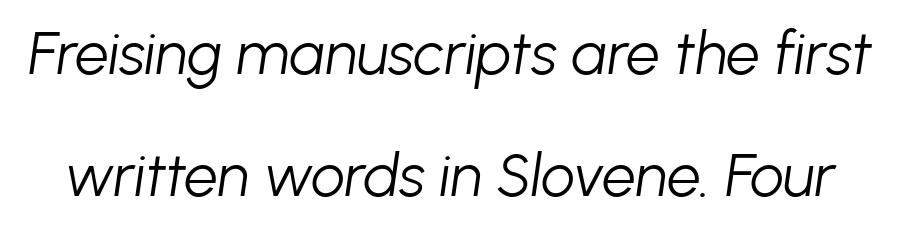
Q: Is the text bold? A: No.
Q: Is the text italic (slanted)? A: Yes, it leans right by about 8 degrees.
Q: Is the text underlined? A: No.
Q: Is the spacing between letters normal or unusually wide? A: Normal.
Q: Is the spacing between lines tight, normal or loose? A: Loose.
Q: Width (condensed, normal, or wide)? A: Normal.
Q: Stroke contrast? A: Low.
Q: x-height? A: Medium.
Q: Monospaced? A: No.
